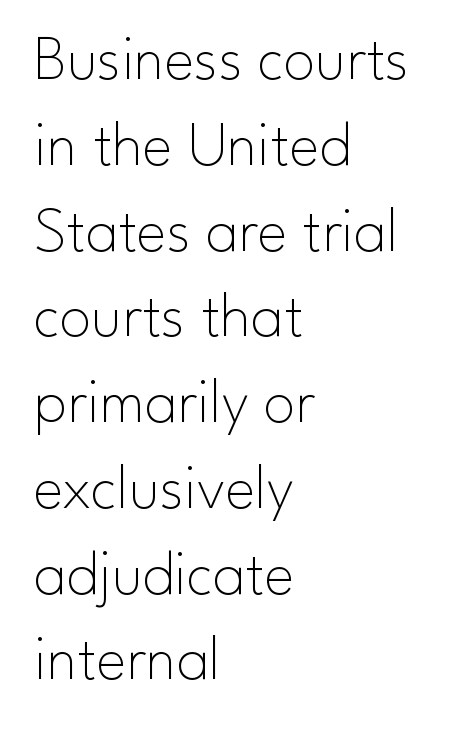
The image shows 64 px thin sans-serif type, upright; set left-aligned, normal line spacing (1.34x), normal letter spacing, not underlined; low stroke contrast and a small x-height.
